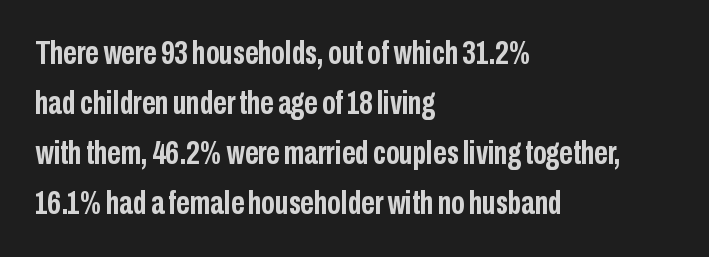
{"serif": "no", "italic": "no", "bold": "yes", "weight": "semibold", "width": "condensed", "stroke_contrast": "low", "x_height": "medium", "monospaced": "no", "underline": "no", "align": "left", "line_spacing": "normal", "line_spacing_ratio": 1.52, "letter_spacing": "normal", "letter_spacing_em": 0.0, "glyph_px": 33}
